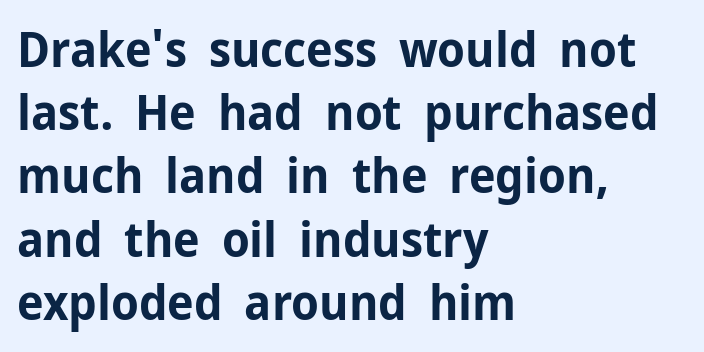
The image shows 49 px bold sans-serif type, upright; set left-aligned, normal line spacing (1.29x), normal letter spacing, not underlined; low stroke contrast and a medium x-height.
